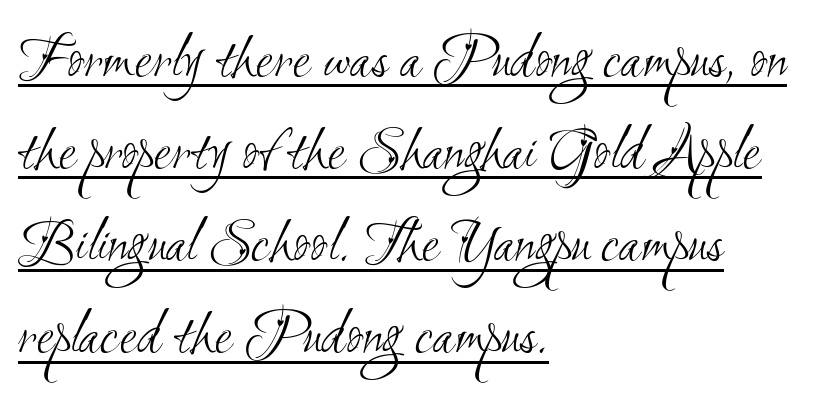
The image shows 64 px light, condensed sans-serif type; set left-aligned, normal line spacing (1.44x), normal letter spacing, underlined; medium stroke contrast and a small x-height.
